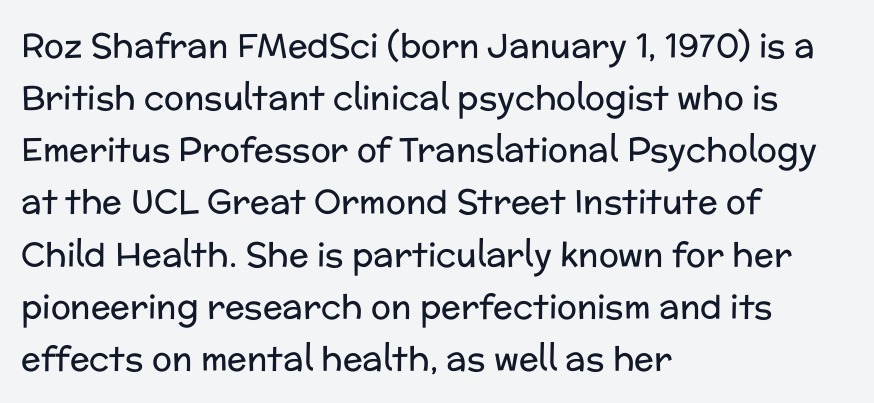
The image shows 33 px regular-weight sans-serif type, upright; set left-aligned, normal line spacing (1.58x), normal letter spacing, not underlined; low stroke contrast and a medium x-height.
